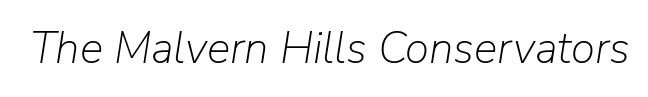
Q: Is the text bold? A: No.
Q: Is the text italic (slanted)? A: Yes, it leans right by about 9 degrees.
Q: Is the text underlined? A: No.
Q: Is the spacing between letters normal or unusually wide? A: Normal.
Q: Width (condensed, normal, or wide)? A: Normal.
Q: Stroke contrast? A: Low.
Q: x-height? A: Medium.
Q: Monospaced? A: No.
